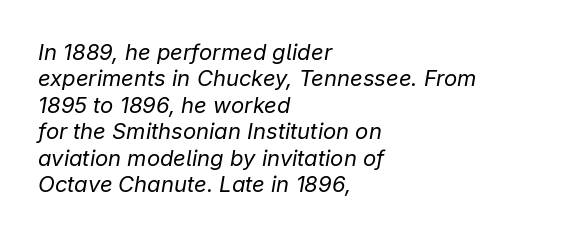
The image shows 22 px text type, italic (leaning right); set left-aligned, line spacing 1.2x, normal letter spacing, not underlined.
